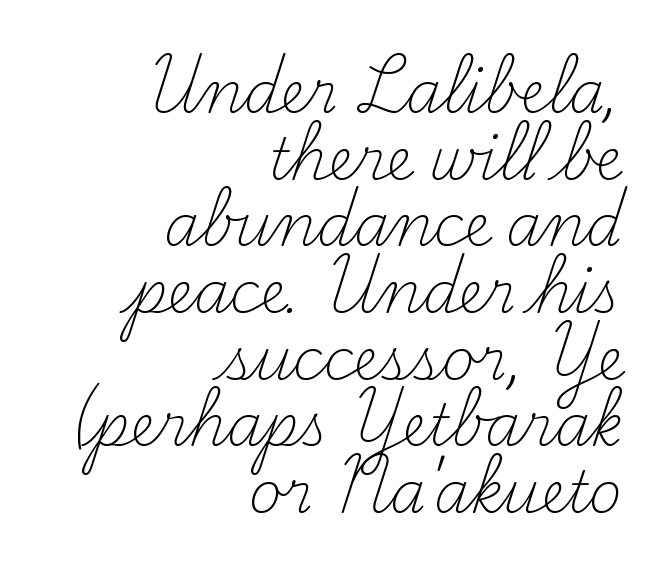
Q: Is the text bold? A: No.
Q: Is the text italic (slanted)? A: Yes.
Q: Is the text underlined? A: No.
Q: How is the paragraph aligned? A: Right-aligned.
Q: Is the spacing between letters normal or unusually wide? A: Normal.
Q: Width (condensed, normal, or wide)? A: Normal.
Q: Stroke contrast? A: Medium.
Q: x-height? A: Small.
Q: Monospaced? A: No.
